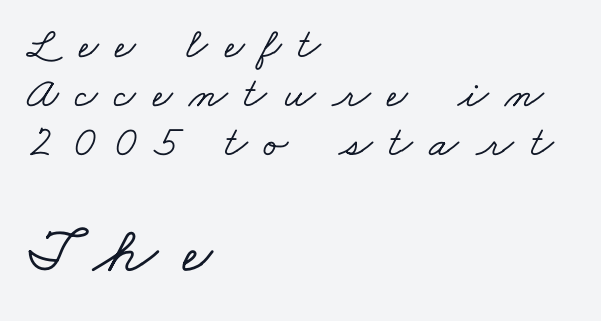
The space directly below the letters is spotless. Short note: letters widely spaced. Looks like regular typesetting: each glyph gets only the width it needs. Each new line begins almost immediately beneath the previous one.
